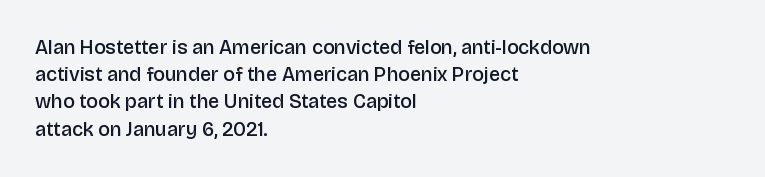
The image shows 20 px text type, upright; set left-aligned, normal line spacing (1.36x), normal letter spacing, not underlined.
